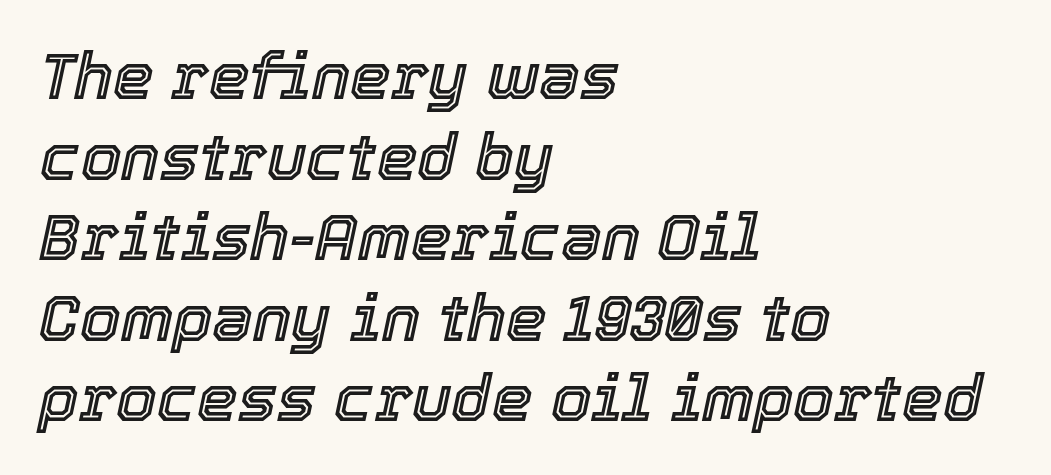
The image shows 65 px text type, italic (leaning right); set left-aligned, line spacing 1.24x, normal letter spacing, not underlined; a medium x-height.
